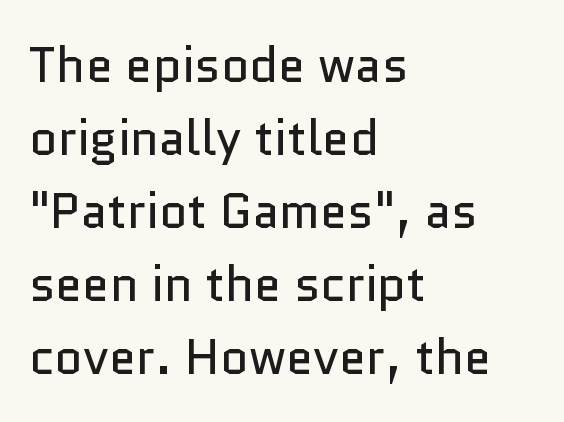
Q: Is the text bold? A: No.
Q: Is the text italic (slanted)? A: No, it is upright.
Q: Is the typeface a serif or a sans-serif typeface? A: Sans-serif.
Q: Is the text underlined? A: No.
Q: How is the paragraph aligned? A: Left-aligned.
Q: Is the spacing between letters normal or unusually wide? A: Normal.
Q: Is the spacing between lines tight, normal or loose? A: Normal.
Q: Width (condensed, normal, or wide)? A: Normal.
Q: Stroke contrast? A: Low.
Q: x-height? A: Medium.
Q: Monospaced? A: No.
